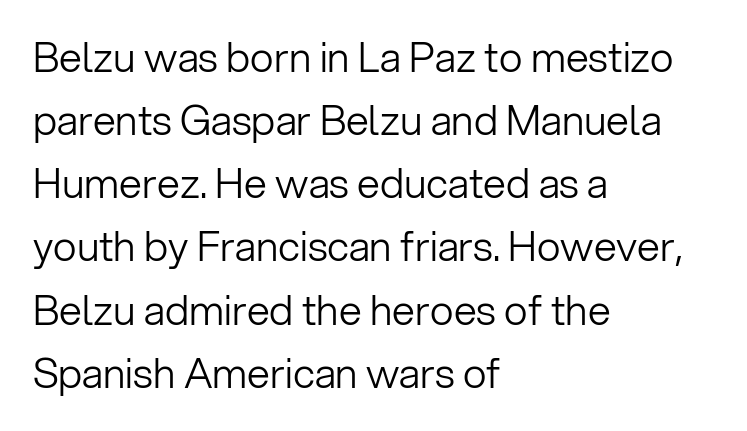
Q: Is the text bold? A: No.
Q: Is the text italic (slanted)? A: No, it is upright.
Q: Is the typeface a serif or a sans-serif typeface? A: Sans-serif.
Q: Is the text underlined? A: No.
Q: How is the paragraph aligned? A: Left-aligned.
Q: Is the spacing between letters normal or unusually wide? A: Normal.
Q: Is the spacing between lines tight, normal or loose? A: Normal.
Q: Width (condensed, normal, or wide)? A: Normal.
Q: Stroke contrast? A: Low.
Q: x-height? A: Medium.
Q: Monospaced? A: No.
